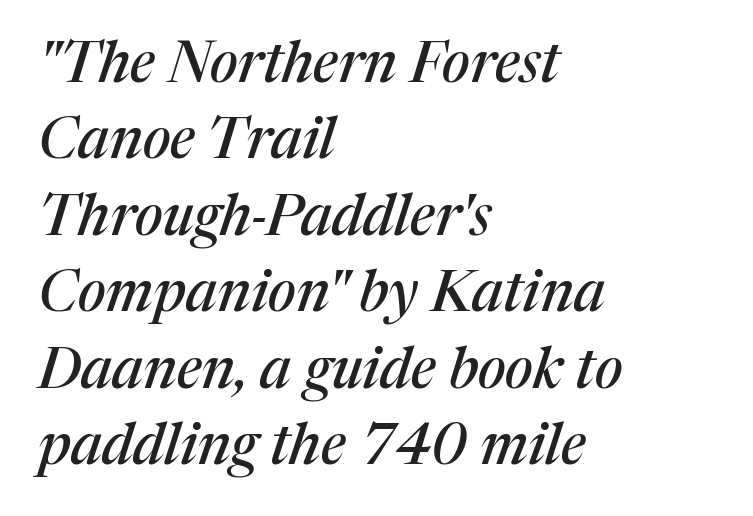
The image shows 57 px serif type, italic (leaning right); set left-aligned, normal line spacing (1.34x), normal letter spacing, not underlined; medium stroke contrast and a medium x-height.
